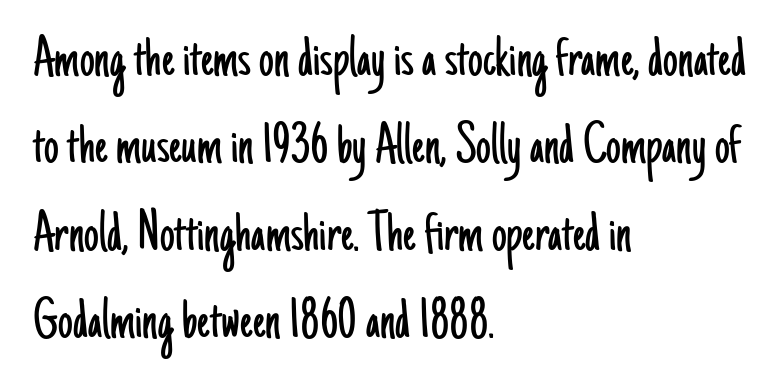
Q: Is the text bold? A: No.
Q: Is the text italic (slanted)? A: No, it is upright.
Q: Is the typeface a serif or a sans-serif typeface? A: Sans-serif.
Q: Is the text underlined? A: No.
Q: How is the paragraph aligned? A: Left-aligned.
Q: Is the spacing between letters normal or unusually wide? A: Normal.
Q: Is the spacing between lines tight, normal or loose? A: Normal.
Q: Width (condensed, normal, or wide)? A: Condensed.
Q: Stroke contrast? A: Low.
Q: x-height? A: Small.
Q: Monospaced? A: No.
